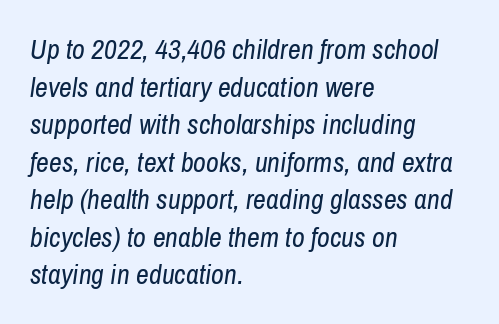
Q: Is the text bold? A: No.
Q: Is the text italic (slanted)? A: Yes, it leans right by about 8 degrees.
Q: Is the text underlined? A: No.
Q: How is the paragraph aligned? A: Left-aligned.
Q: Is the spacing between letters normal or unusually wide? A: Normal.
Q: Is the spacing between lines tight, normal or loose? A: Normal.
Q: Width (condensed, normal, or wide)? A: Condensed.
Q: Stroke contrast? A: Low.
Q: x-height? A: Medium.
Q: Monospaced? A: No.
